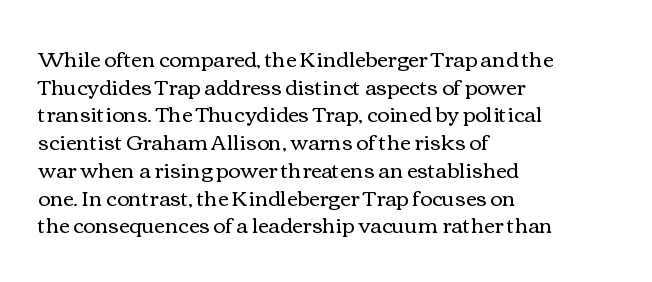
Every stem runs plumb, perpendicular to the baseline. Leftover space on each line is placed entirely after the last word. Check the space under the baseline: it is left empty. This reads as an unemphasized weight, regular at the heaviest. Caption: standard tracking, unaltered.
